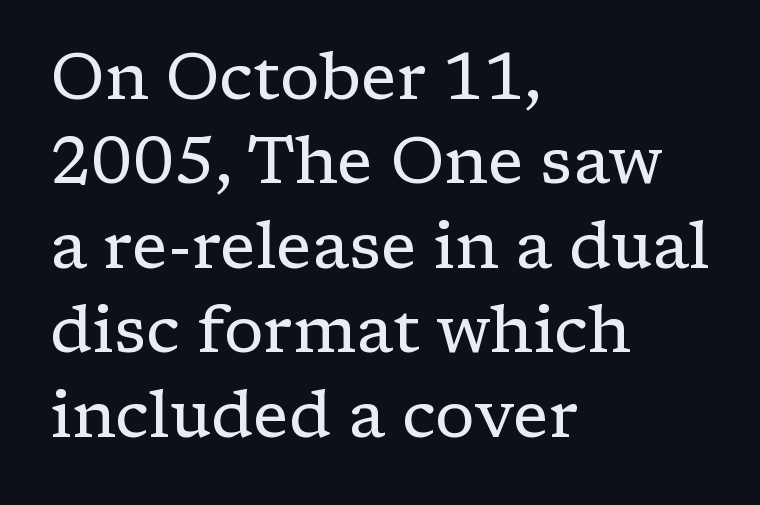
{"serif": "yes", "italic": "no", "bold": "no", "weight": "regular", "width": "normal", "stroke_contrast": "low", "x_height": "medium", "monospaced": "no", "underline": "no", "align": "left", "line_spacing": "normal", "line_spacing_ratio": 1.28, "letter_spacing": "normal", "letter_spacing_em": 0.0, "glyph_px": 66}
